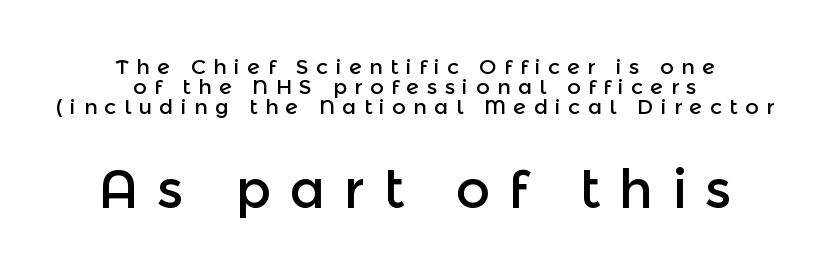
The image shows 53 px sans-serif type, upright; set centered, tight line spacing (0.96x), unusually wide letter spacing (+0.35 em), not underlined; the second (bottom) block is 2.52x larger; a medium x-height.
